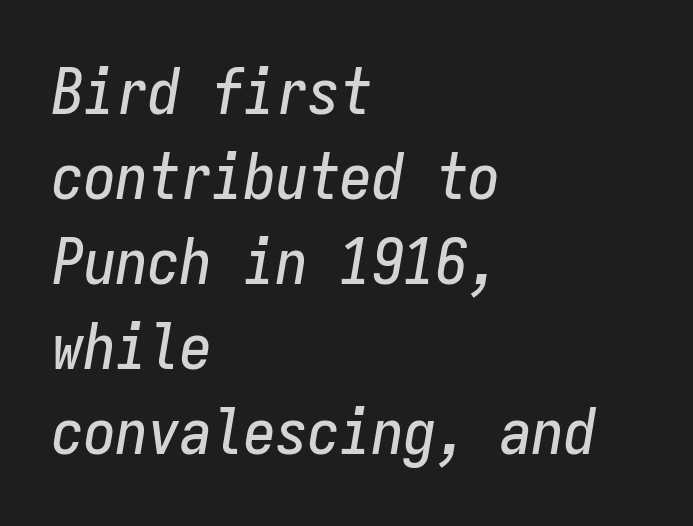
Q: Is the text italic (slanted)? A: Yes, it leans right by about 9 degrees.
Q: Is the text underlined? A: No.
Q: How is the paragraph aligned? A: Left-aligned.
Q: Is the spacing between letters normal or unusually wide? A: Normal.
Q: Is the spacing between lines tight, normal or loose? A: Normal.
Q: Width (condensed, normal, or wide)? A: Condensed.
Q: Stroke contrast? A: Low.
Q: x-height? A: Medium.
Q: Monospaced? A: Yes.
